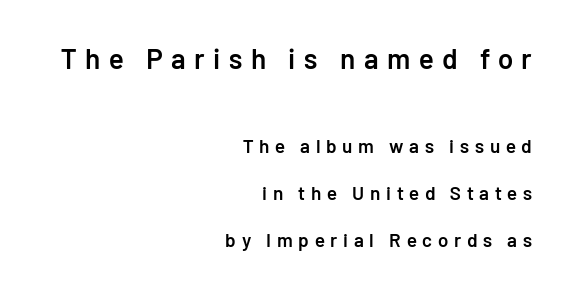
The image shows 28 px semibold sans-serif type, upright; set right-aligned, loose line spacing (2.48x), unusually wide letter spacing (+0.3 em), not underlined; the first (top) block is 1.47x larger; low stroke contrast and a medium x-height.
